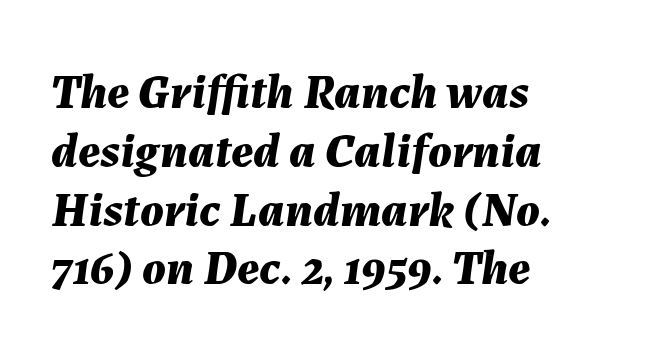
{"italic": "yes", "lean": "right", "slant_degrees": 7, "bold": "yes", "weight": "bold", "width": "normal", "stroke_contrast": "medium", "x_height": "medium", "monospaced": "no", "underline": "no", "align": "left", "line_spacing_ratio": 1.2, "letter_spacing": "normal", "letter_spacing_em": 0.0, "glyph_px": 49}
